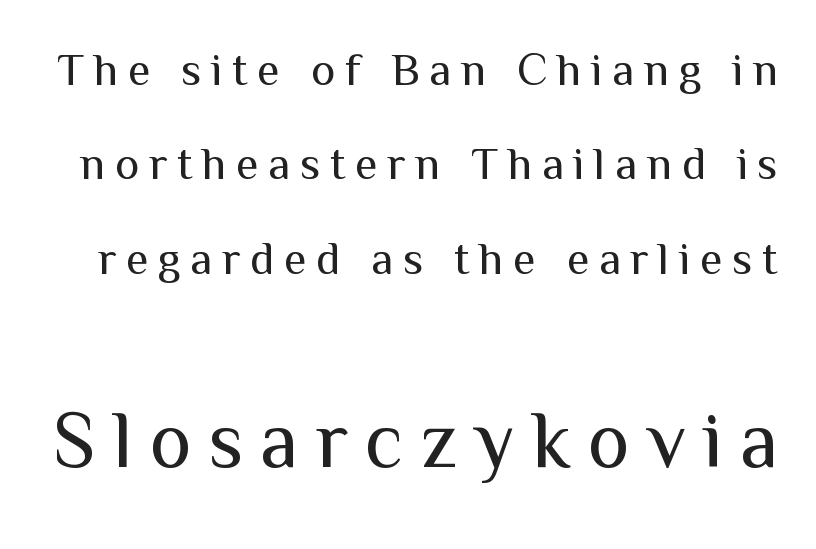
{"serif": "no", "italic": "no", "bold": "no", "weight": "regular", "width": "normal", "stroke_contrast": "medium", "x_height": "medium", "monospaced": "no", "underline": "no", "line_spacing": "loose", "line_spacing_ratio": 2.05, "letter_spacing": "wide", "letter_spacing_em": 0.21, "larger_block": "second", "size_ratio": 1.74, "glyph_px": 80}
